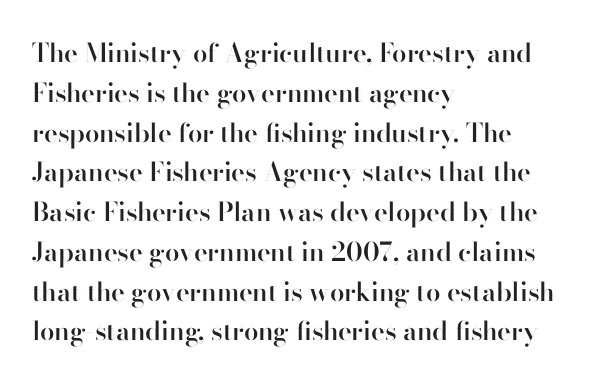
The image shows 26 px text type, upright; set left-aligned, normal line spacing (1.53x), normal letter spacing, not underlined.
